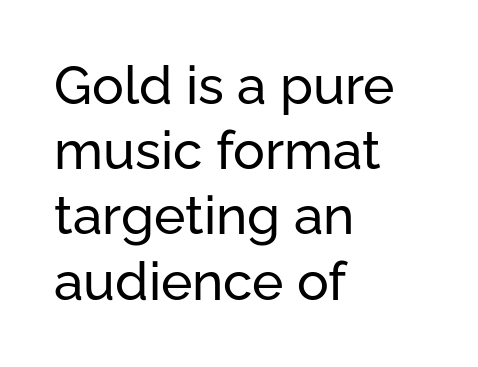
The image shows 53 px sans-serif type, upright; set left-aligned, line spacing 1.23x, normal letter spacing, not underlined; low stroke contrast and a medium x-height.
